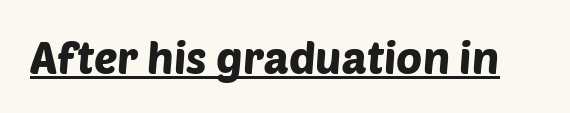
Q: Is the typeface a serif or a sans-serif typeface? A: Sans-serif.
Q: Is the text underlined? A: Yes.
Q: Is the spacing between letters normal or unusually wide? A: Normal.
Q: Width (condensed, normal, or wide)? A: Normal.
Q: Stroke contrast? A: Low.
Q: x-height? A: Large.
Q: Monospaced? A: No.
